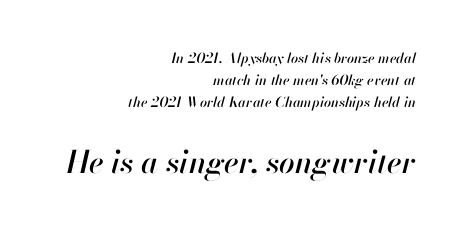
Q: Is the text italic (slanted)? A: Yes, it leans right by about 13 degrees.
Q: Is the text underlined? A: No.
Q: How is the paragraph aligned? A: Right-aligned.
Q: Is the spacing between letters normal or unusually wide? A: Normal.
Q: Is the spacing between lines tight, normal or loose? A: Normal.
Q: Which block of text is set in a larger size, the first (top) or the second (bottom)? A: The second (bottom) one.
Q: Width (condensed, normal, or wide)? A: Normal.
Q: Stroke contrast? A: High.
Q: x-height? A: Small.
Q: Monospaced? A: No.
